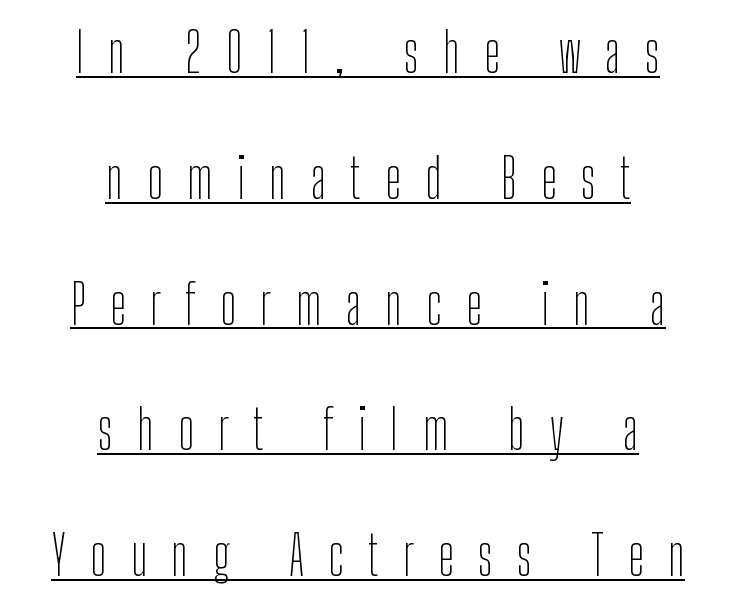
Q: Is the text bold? A: No.
Q: Is the text italic (slanted)? A: No, it is upright.
Q: Is the typeface a serif or a sans-serif typeface? A: Sans-serif.
Q: Is the text underlined? A: Yes.
Q: How is the paragraph aligned? A: Centered.
Q: Is the spacing between letters normal or unusually wide? A: Unusually wide.
Q: Is the spacing between lines tight, normal or loose? A: Loose.
Q: Width (condensed, normal, or wide)? A: Condensed.
Q: Stroke contrast? A: Low.
Q: x-height? A: Medium.
Q: Monospaced? A: No.
